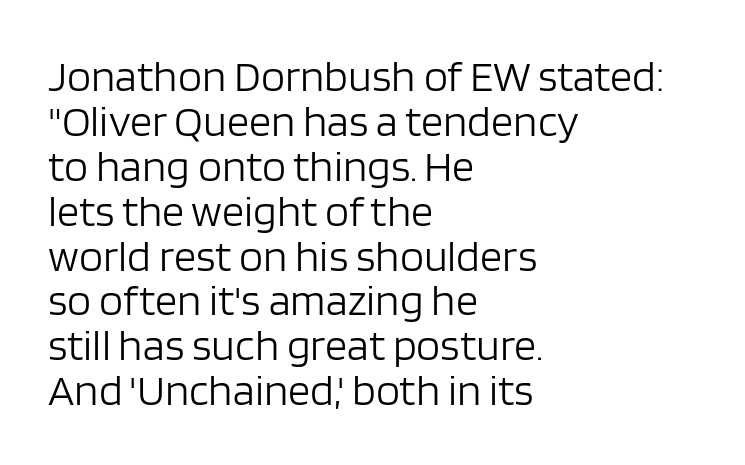
{"serif": "no", "italic": "no", "bold": "no", "weight": "light", "width": "normal", "stroke_contrast": "low", "x_height": "large", "monospaced": "no", "underline": "no", "align": "left", "line_spacing": "tight", "line_spacing_ratio": 1.02, "letter_spacing": "normal", "letter_spacing_em": 0.0, "glyph_px": 44}
